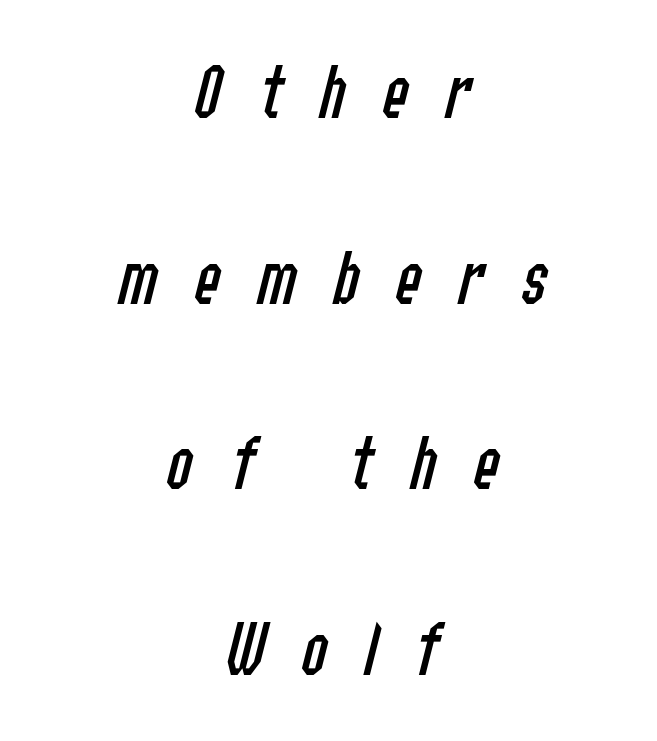
The image shows 79 px regular-weight, condensed type, italic (leaning right); set centered, loose line spacing (2.35x), unusually wide letter spacing (+0.46 em), not underlined; low stroke contrast and a medium x-height.
